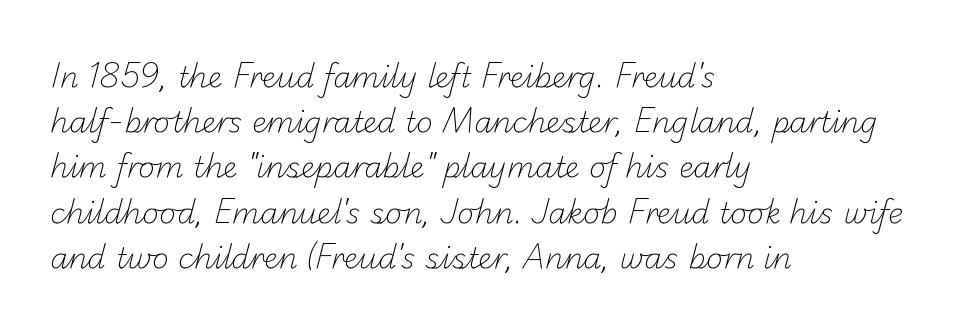
The image shows 29 px light sans-serif type; set left-aligned, normal line spacing (1.56x), normal letter spacing, not underlined; low stroke contrast and a small x-height.
